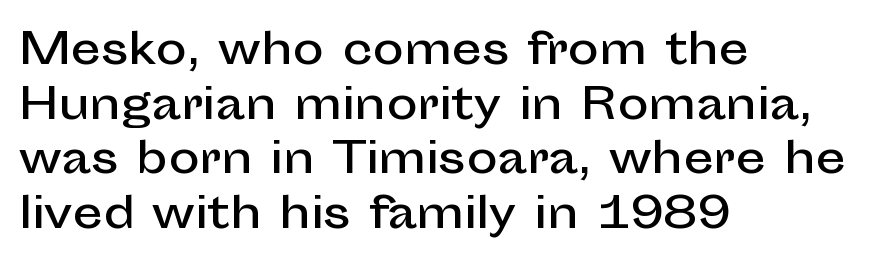
{"serif": "no", "italic": "no", "width": "normal", "stroke_contrast": "low", "x_height": "medium", "monospaced": "no", "underline": "no", "align": "left", "line_spacing": "normal", "line_spacing_ratio": 1.3, "letter_spacing": "normal", "letter_spacing_em": 0.0, "glyph_px": 42}
